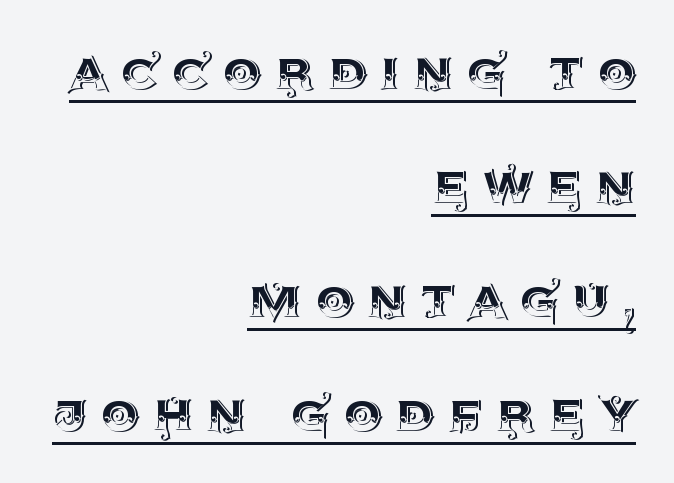
A typographer would call this underscored text. Is the block centered? No — it sits flush against the right margin. Looks like regular typesetting: each glyph gets only the width it needs. The letters stand upright; this is a roman face. What stands out about the letter spacing? Its width — letters are far apart.
